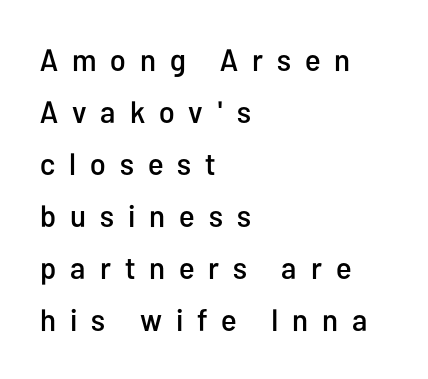
Varying glyph widths throughout — classic text-font behaviour. The string is rendered with underlining switched off. Each new line begins a customary step beneath the previous one. What kind of face is this? One without serifs — a sans. In terms of posture, this sample is upright. This rendering widens character spacing well past its baseline value.
